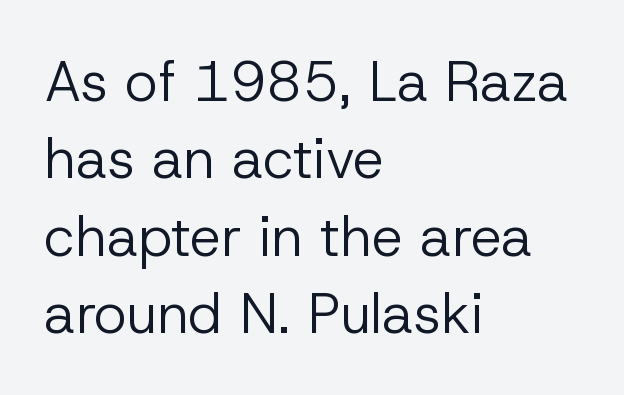
{"serif": "no", "italic": "no", "bold": "no", "weight": "regular", "width": "normal", "stroke_contrast": "low", "x_height": "medium", "monospaced": "no", "underline": "no", "align": "left", "line_spacing": "normal", "line_spacing_ratio": 1.38, "letter_spacing": "normal", "letter_spacing_em": 0.0, "glyph_px": 56}
